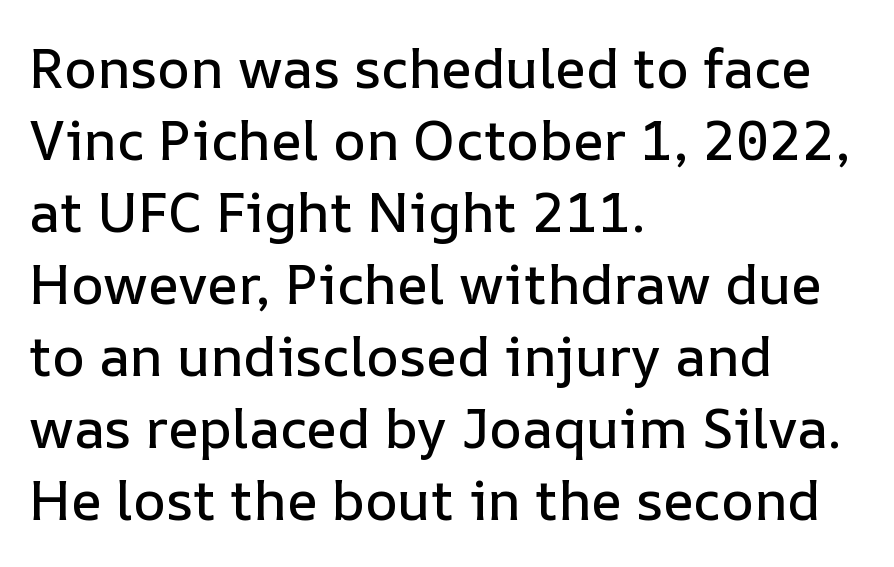
Type without underlining. Summary of vertical rhythm: regular, with standard interline spacing. The type sits square on the baseline with zero lean. All the whitespace from short lines collects on the right. Observe the ordinary spacing: letters are neighbours, not strangers. This sample has the flowing, uneven cadence of proportional lettering.
